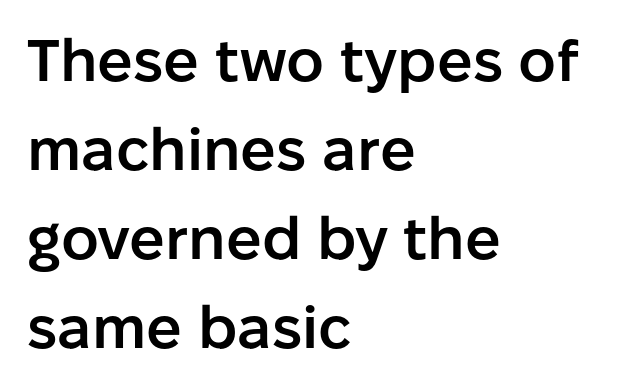
The gaps between neighbouring characters are ordinary and unremarkable. This rendering employs a face without finishing strokes, i.e., a sans-serif. The compositor pushed each line to the left boundary. This sample has the flowing, uneven cadence of proportional lettering. Compared with an ordinary text face, these strokes are moderately heavier — a semibold. The lettering stays uniformly vertical, giving the passage a roman look.
